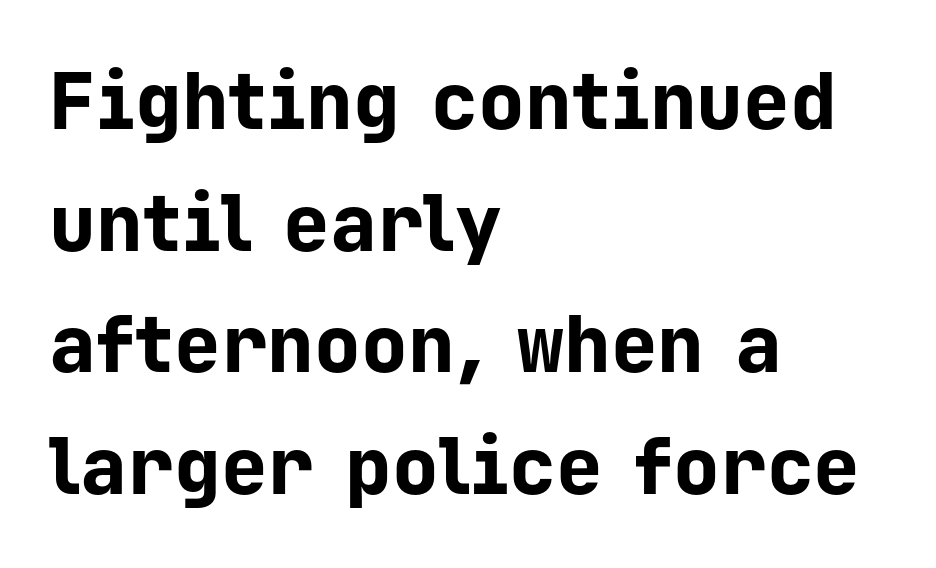
Q: Is the text bold? A: Yes.
Q: Is the text italic (slanted)? A: No, it is upright.
Q: Is the typeface a serif or a sans-serif typeface? A: Sans-serif.
Q: Is the text underlined? A: No.
Q: How is the paragraph aligned? A: Left-aligned.
Q: Is the spacing between letters normal or unusually wide? A: Normal.
Q: Is the spacing between lines tight, normal or loose? A: Normal.
Q: Width (condensed, normal, or wide)? A: Normal.
Q: Stroke contrast? A: Low.
Q: x-height? A: Medium.
Q: Monospaced? A: Yes.
